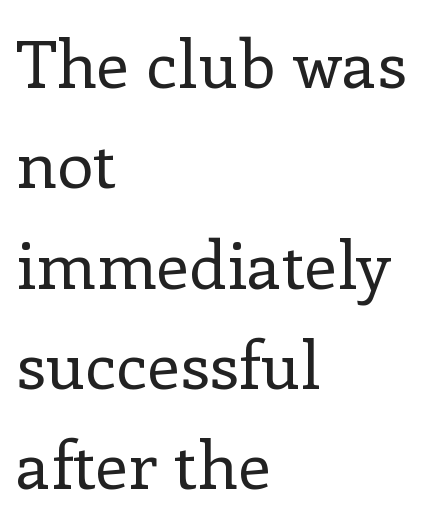
Q: Is the text bold? A: No.
Q: Is the text italic (slanted)? A: No, it is upright.
Q: Is the typeface a serif or a sans-serif typeface? A: Serif.
Q: Is the text underlined? A: No.
Q: How is the paragraph aligned? A: Left-aligned.
Q: Is the spacing between letters normal or unusually wide? A: Normal.
Q: Is the spacing between lines tight, normal or loose? A: Normal.
Q: Width (condensed, normal, or wide)? A: Normal.
Q: Stroke contrast? A: Low.
Q: x-height? A: Medium.
Q: Monospaced? A: No.
